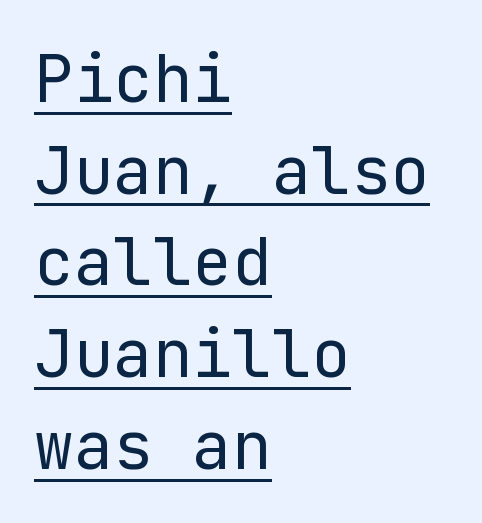
{"serif": "no", "italic": "no", "bold": "no", "weight": "regular", "width": "normal", "stroke_contrast": "low", "x_height": "medium", "underline": "yes", "align": "left", "line_spacing": "normal", "line_spacing_ratio": 1.39, "letter_spacing": "normal", "letter_spacing_em": 0.0, "glyph_px": 66}
